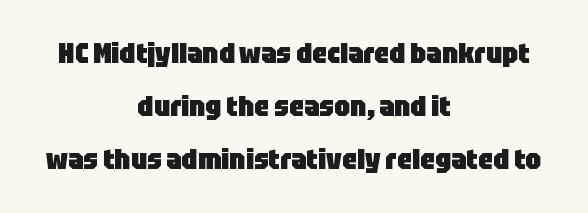
Q: Is the text bold? A: Yes.
Q: Is the text italic (slanted)? A: No, it is upright.
Q: Is the typeface a serif or a sans-serif typeface? A: Sans-serif.
Q: Is the text underlined? A: No.
Q: How is the paragraph aligned? A: Centered.
Q: Is the spacing between letters normal or unusually wide? A: Normal.
Q: Width (condensed, normal, or wide)? A: Condensed.
Q: Stroke contrast? A: Low.
Q: x-height? A: Large.
Q: Monospaced? A: No.
